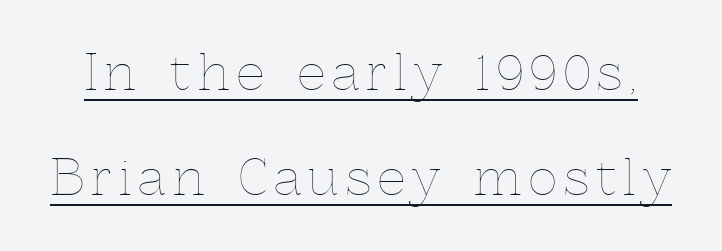
{"italic": "no", "bold": "no", "weight": "thin", "width": "normal", "x_height": "medium", "monospaced": "no", "underline": "yes", "line_spacing": "loose", "line_spacing_ratio": 2.15, "glyph_px": 49}
